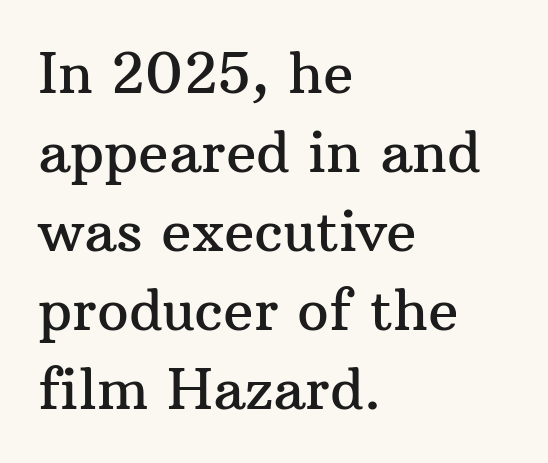
{"serif": "yes", "italic": "no", "width": "normal", "stroke_contrast": "medium", "x_height": "medium", "monospaced": "no", "underline": "no", "align": "left", "line_spacing": "normal", "line_spacing_ratio": 1.41, "letter_spacing": "normal", "letter_spacing_em": 0.0, "glyph_px": 56}
